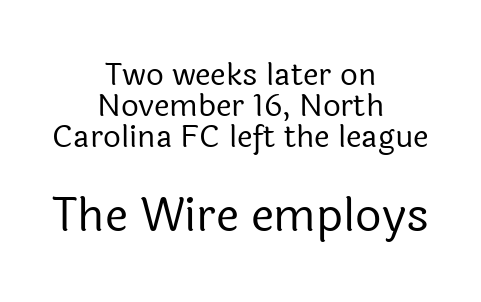
{"serif": "no", "italic": "no", "bold": "no", "weight": "regular", "width": "normal", "x_height": "medium", "monospaced": "no", "underline": "no", "align": "center", "line_spacing": "tight", "line_spacing_ratio": 1.0, "letter_spacing": "normal", "letter_spacing_em": 0.0, "larger_block": "second", "size_ratio": 1.48, "glyph_px": 46}
